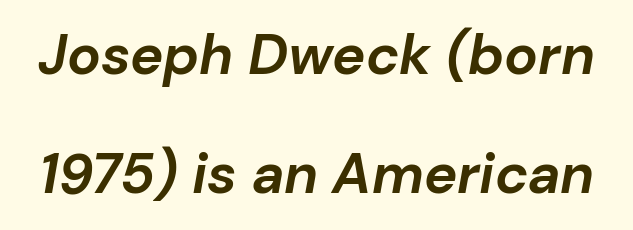
Q: Is the text bold? A: Yes.
Q: Is the text italic (slanted)? A: Yes, it leans right by about 10 degrees.
Q: Is the text underlined? A: No.
Q: Is the spacing between letters normal or unusually wide? A: Normal.
Q: Is the spacing between lines tight, normal or loose? A: Loose.
Q: Width (condensed, normal, or wide)? A: Normal.
Q: Stroke contrast? A: Low.
Q: x-height? A: Medium.
Q: Monospaced? A: No.
